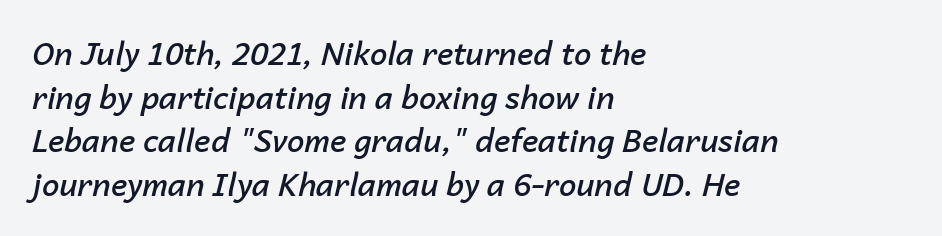
{"italic": "yes", "lean": "right", "slant_degrees": 14, "bold": "semi", "weight": "semibold", "width": "normal", "stroke_contrast": "low", "x_height": "medium", "monospaced": "no", "underline": "no", "align": "left", "line_spacing": "normal", "line_spacing_ratio": 1.41, "letter_spacing": "normal", "letter_spacing_em": 0.0, "glyph_px": 31}
